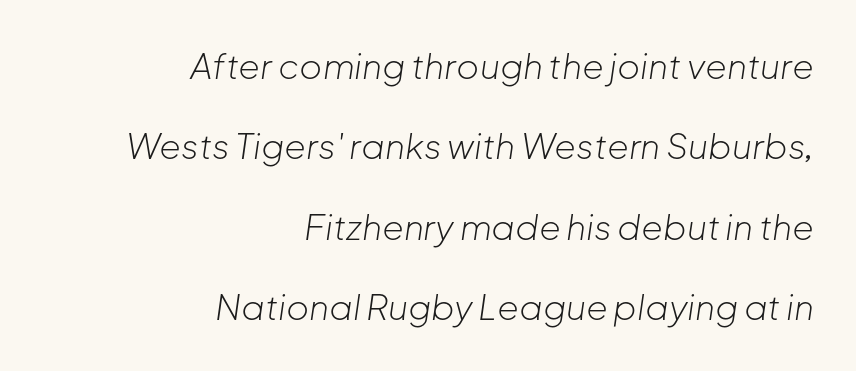
Q: Is the text bold? A: No.
Q: Is the text italic (slanted)? A: Yes, it leans right by about 8 degrees.
Q: Is the text underlined? A: No.
Q: How is the paragraph aligned? A: Right-aligned.
Q: Is the spacing between letters normal or unusually wide? A: Normal.
Q: Is the spacing between lines tight, normal or loose? A: Loose.
Q: Width (condensed, normal, or wide)? A: Normal.
Q: Stroke contrast? A: Low.
Q: x-height? A: Medium.
Q: Monospaced? A: No.
